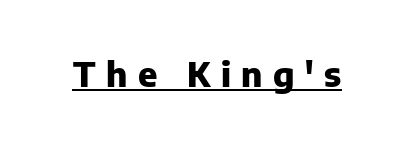
The image shows 34 px heavy sans-serif type, upright; set unusually wide letter spacing (+0.31 em), underlined; low stroke contrast and a medium x-height.
